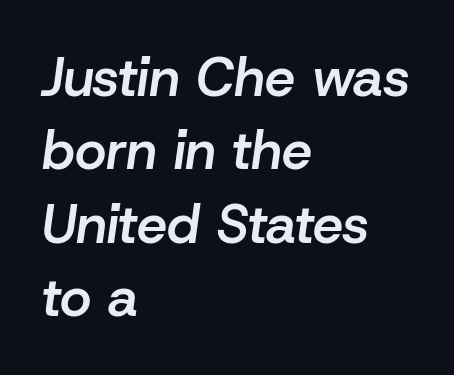
The image shows 54 px semibold type, italic (leaning right); set left-aligned, normal line spacing (1.36x), normal letter spacing, not underlined; low stroke contrast and a medium x-height.
